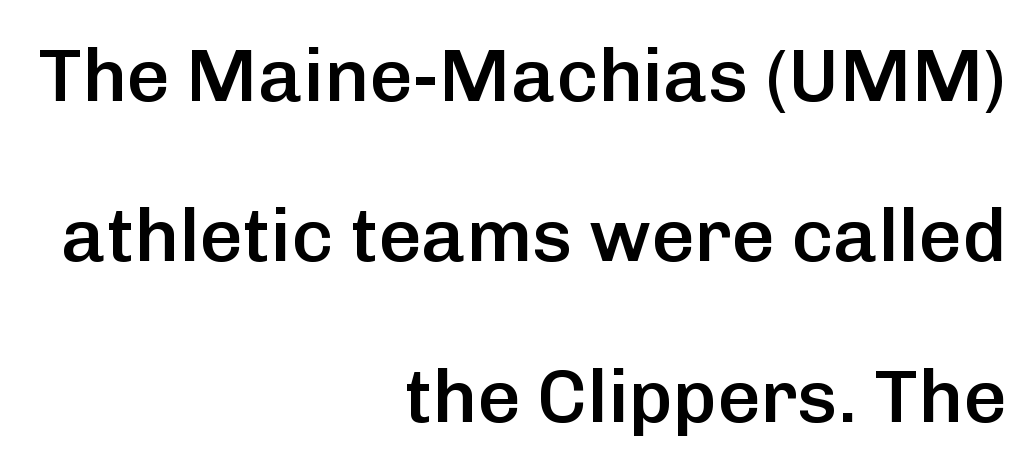
Q: Is the text bold? A: Semi-bold.
Q: Is the text italic (slanted)? A: No, it is upright.
Q: Is the typeface a serif or a sans-serif typeface? A: Sans-serif.
Q: Is the text underlined? A: No.
Q: How is the paragraph aligned? A: Right-aligned.
Q: Is the spacing between letters normal or unusually wide? A: Normal.
Q: Is the spacing between lines tight, normal or loose? A: Loose.
Q: Width (condensed, normal, or wide)? A: Normal.
Q: Stroke contrast? A: Low.
Q: x-height? A: Medium.
Q: Monospaced? A: No.
